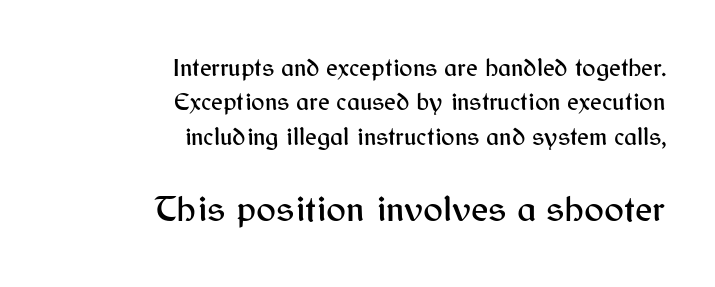
The image shows 37 px sans-serif type, upright; set right-aligned, normal line spacing (1.38x), normal letter spacing, not underlined; the second (bottom) block is 1.48x larger; medium stroke contrast and a medium x-height.
